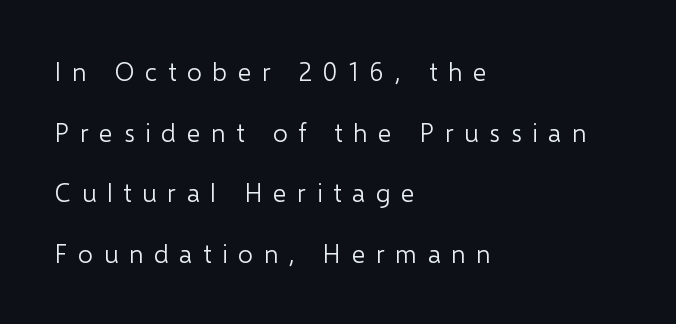
One-word summary of the alignment: left. Short note: letters widely spaced. A great deal of white space separates one row of letters from the next. A bare baseline throughout the passage.
